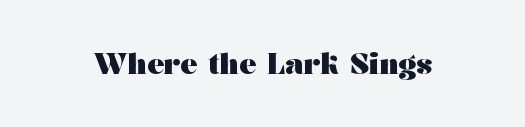
The image shows 28 px heavy, wide serif type, upright; set normal letter spacing, not underlined; medium stroke contrast and a medium x-height.
